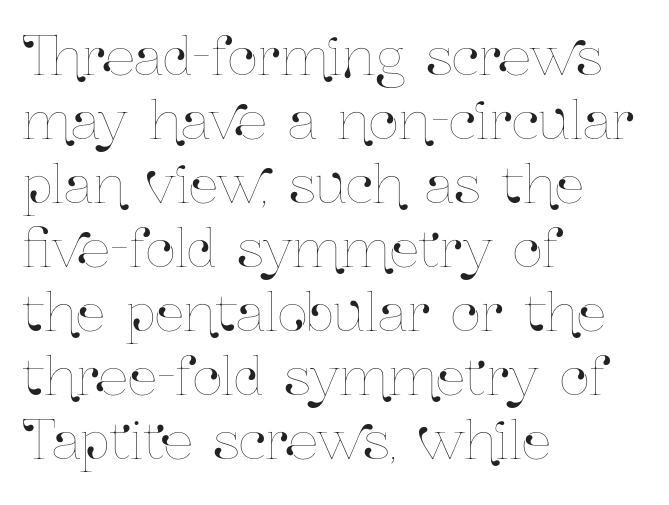
Q: Is the text italic (slanted)? A: No, it is upright.
Q: Is the text underlined? A: No.
Q: How is the paragraph aligned? A: Left-aligned.
Q: Is the spacing between letters normal or unusually wide? A: Normal.
Q: Width (condensed, normal, or wide)? A: Condensed.
Q: Stroke contrast? A: Low.
Q: x-height? A: Medium.
Q: Monospaced? A: No.
